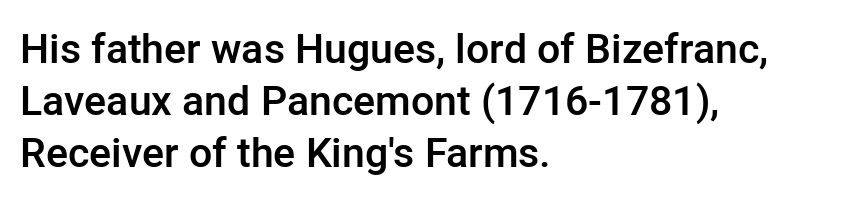
The image shows 41 px semibold sans-serif type, upright; set left-aligned, normal line spacing (1.27x), normal letter spacing, not underlined; low stroke contrast and a medium x-height.
